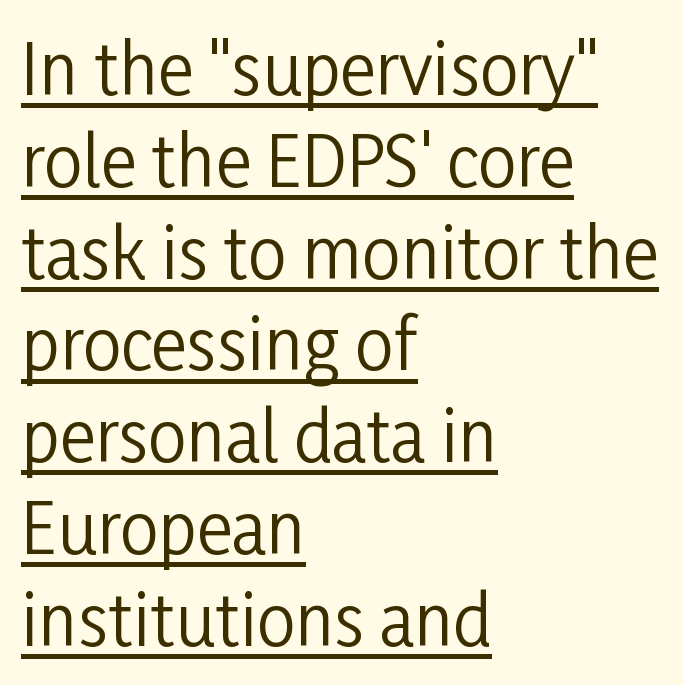
Q: Is the text bold? A: No.
Q: Is the text italic (slanted)? A: No, it is upright.
Q: Is the typeface a serif or a sans-serif typeface? A: Sans-serif.
Q: Is the text underlined? A: Yes.
Q: How is the paragraph aligned? A: Left-aligned.
Q: Is the spacing between letters normal or unusually wide? A: Normal.
Q: Is the spacing between lines tight, normal or loose? A: Normal.
Q: Width (condensed, normal, or wide)? A: Condensed.
Q: Stroke contrast? A: Low.
Q: x-height? A: Medium.
Q: Monospaced? A: No.
